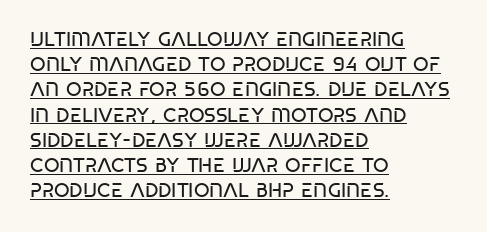
The line texture is even and compact thanks to regular tracking. Summary of vertical rhythm: regular, with standard interline spacing. The font is comparable to plain body text, perhaps lighter. This sample carries an underscore along the baseline area.
